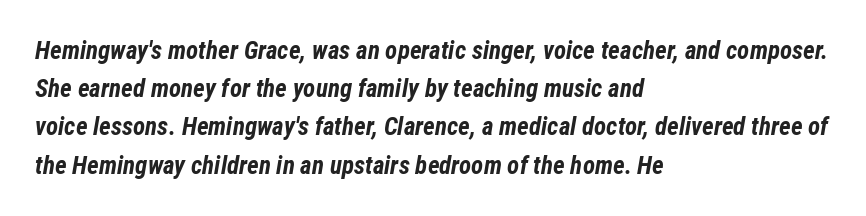
{"italic": "yes", "lean": "right", "slant_degrees": 12, "bold": "yes", "underline": "no", "align": "left", "line_spacing": "normal", "line_spacing_ratio": 1.53, "letter_spacing": "normal", "letter_spacing_em": 0.0, "glyph_px": 25}
